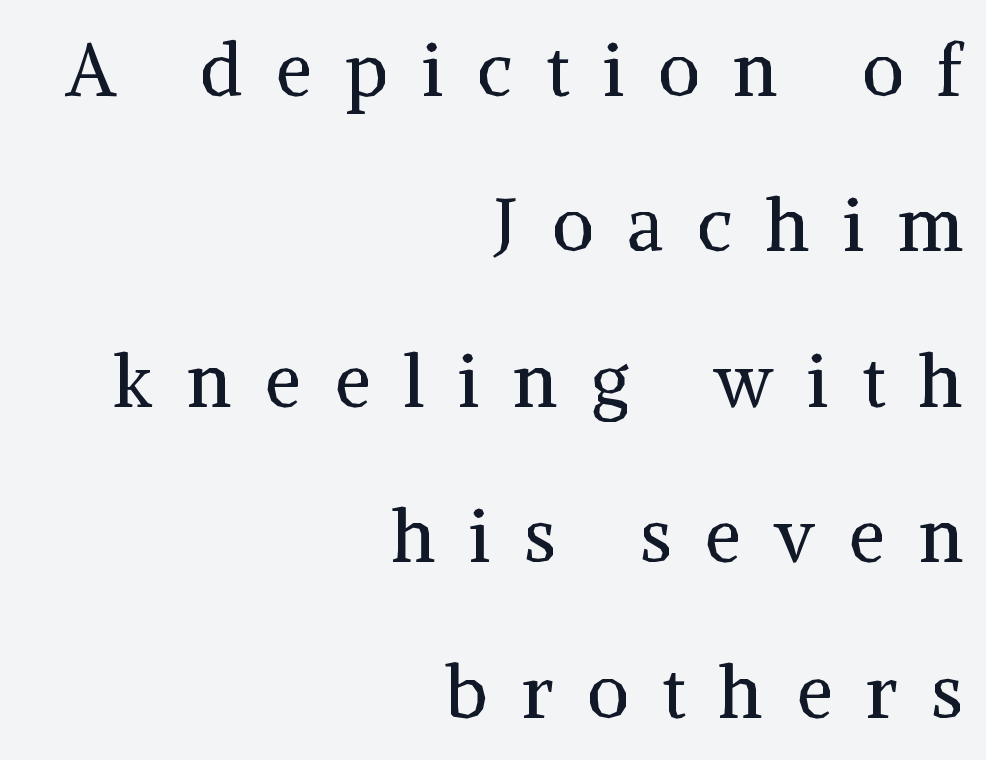
Q: Is the text bold? A: No.
Q: Is the text italic (slanted)? A: No, it is upright.
Q: Is the typeface a serif or a sans-serif typeface? A: Serif.
Q: Is the text underlined? A: No.
Q: How is the paragraph aligned? A: Right-aligned.
Q: Is the spacing between letters normal or unusually wide? A: Unusually wide.
Q: Is the spacing between lines tight, normal or loose? A: Loose.
Q: Width (condensed, normal, or wide)? A: Normal.
Q: Stroke contrast? A: Medium.
Q: x-height? A: Medium.
Q: Monospaced? A: No.
